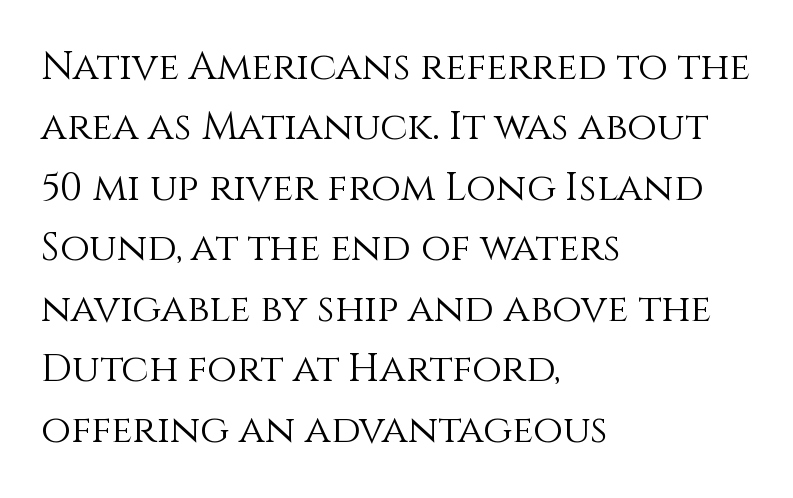
The lines sit at an ordinary, default distance from one another. There is no visible air inserted between adjacent glyphs. The text block is weighted toward the left margin, trailing off unevenly rightward. A typesetter would call this proportional, since set widths differ per character. Just letters on the line, the space beneath them empty. The weight would be labelled regular, book, light, or lighter still.
